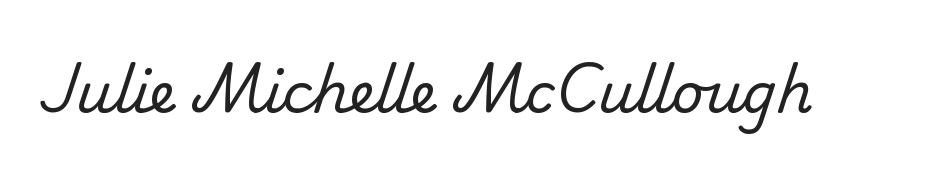
{"serif": "no", "bold": "no", "weight": "regular", "width": "normal", "stroke_contrast": "low", "x_height": "small", "monospaced": "no", "underline": "no", "letter_spacing": "normal", "letter_spacing_em": 0.0, "glyph_px": 56}
